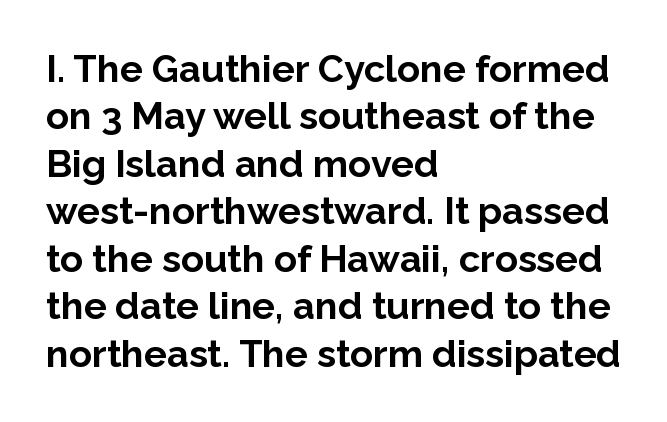
{"serif": "no", "italic": "no", "bold": "yes", "weight": "bold", "width": "normal", "stroke_contrast": "low", "x_height": "medium", "monospaced": "no", "underline": "no", "align": "left", "line_spacing": "normal", "line_spacing_ratio": 1.25, "letter_spacing": "normal", "letter_spacing_em": 0.0, "glyph_px": 38}
